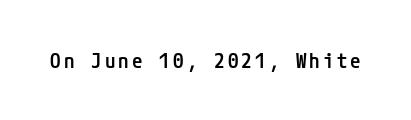
The image shows 21 px text type, upright; set not underlined.
